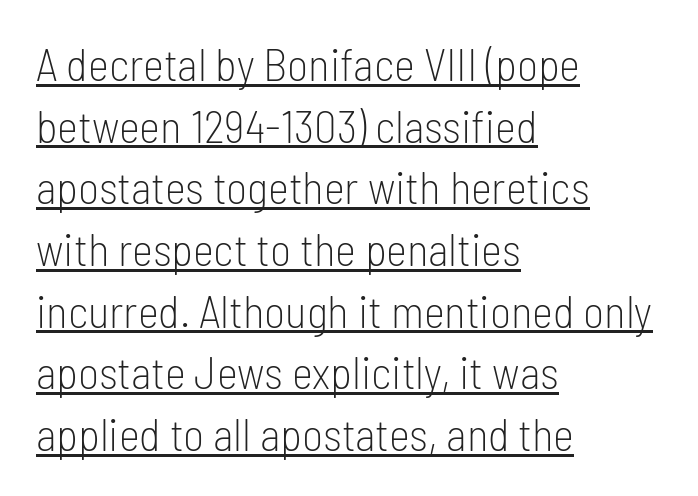
Q: Is the text bold? A: No.
Q: Is the text italic (slanted)? A: No, it is upright.
Q: Is the typeface a serif or a sans-serif typeface? A: Sans-serif.
Q: Is the text underlined? A: Yes.
Q: How is the paragraph aligned? A: Left-aligned.
Q: Is the spacing between letters normal or unusually wide? A: Normal.
Q: Is the spacing between lines tight, normal or loose? A: Normal.
Q: Width (condensed, normal, or wide)? A: Condensed.
Q: Stroke contrast? A: Low.
Q: x-height? A: Medium.
Q: Monospaced? A: No.
